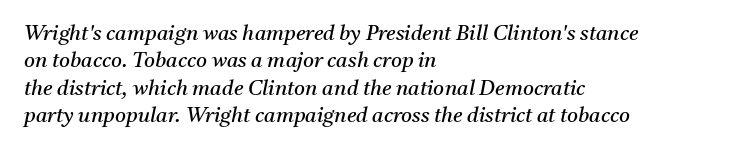
Reading down the column, the eye jumps a familiar distance to each next line. In CSS terms this would be text-align: left. There's an unmistakable incline to the writing here. The gaps between neighbouring characters are ordinary and unremarkable. The zone under the glyphs is completely vacant.
